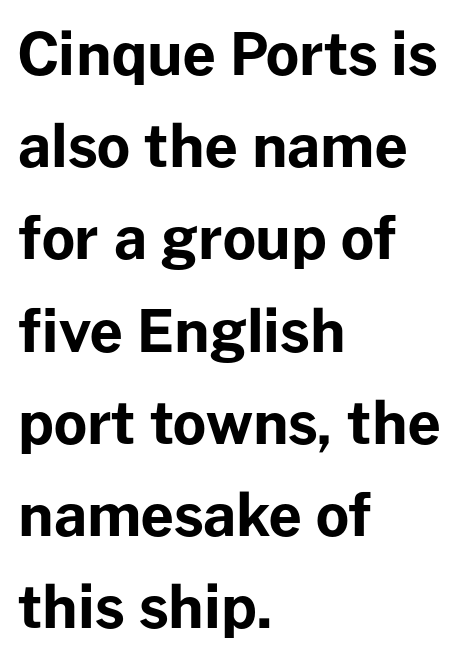
Q: Is the text bold? A: Yes.
Q: Is the text italic (slanted)? A: No, it is upright.
Q: Is the typeface a serif or a sans-serif typeface? A: Sans-serif.
Q: Is the text underlined? A: No.
Q: How is the paragraph aligned? A: Left-aligned.
Q: Is the spacing between letters normal or unusually wide? A: Normal.
Q: Is the spacing between lines tight, normal or loose? A: Normal.
Q: Width (condensed, normal, or wide)? A: Normal.
Q: Stroke contrast? A: Low.
Q: x-height? A: Medium.
Q: Monospaced? A: No.
